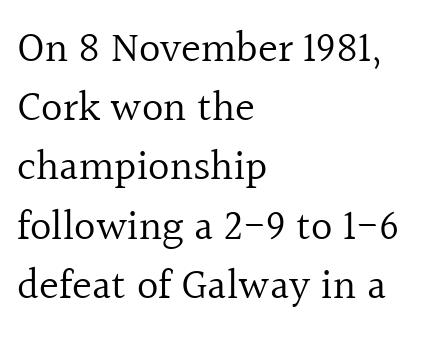
Q: Is the text bold? A: No.
Q: Is the text italic (slanted)? A: No, it is upright.
Q: Is the typeface a serif or a sans-serif typeface? A: Serif.
Q: Is the text underlined? A: No.
Q: How is the paragraph aligned? A: Left-aligned.
Q: Is the spacing between letters normal or unusually wide? A: Normal.
Q: Is the spacing between lines tight, normal or loose? A: Normal.
Q: Width (condensed, normal, or wide)? A: Normal.
Q: x-height? A: Medium.
Q: Monospaced? A: No.
